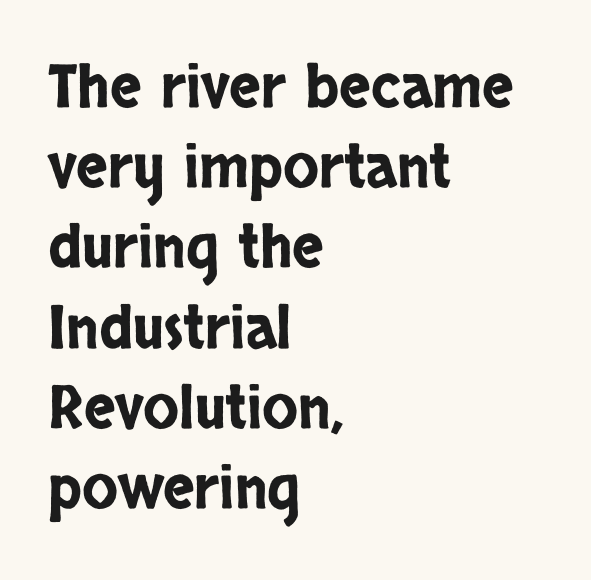
{"serif": "no", "italic": "no", "width": "condensed", "stroke_contrast": "low", "x_height": "large", "monospaced": "no", "underline": "no", "align": "left", "line_spacing": "normal", "line_spacing_ratio": 1.36, "letter_spacing": "normal", "letter_spacing_em": 0.0, "glyph_px": 59}
